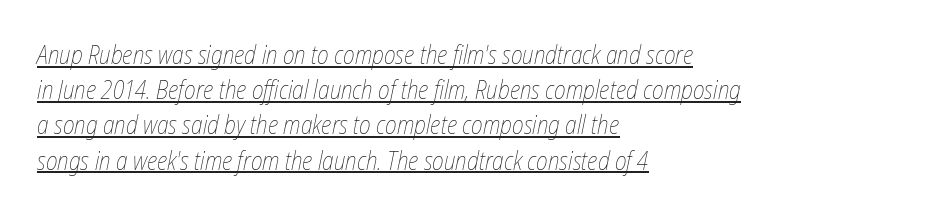
The image shows 25 px text type, italic (leaning right); set left-aligned, normal line spacing (1.41x), normal letter spacing, underlined.
